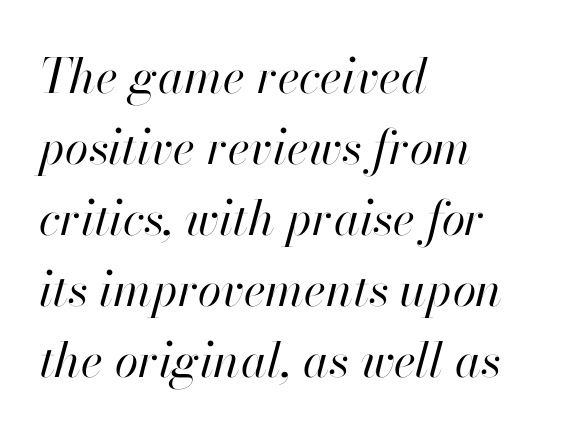
Students, observe: this is what conventionally led text looks like. Nobody touched the tracking dial on this one. Only glyphs here, with clear space below each row. Emphasis-style slanted type is in use. The face looks like a standard text weight, possibly lighter. Left-aligned paragraph, ragged on the right.
